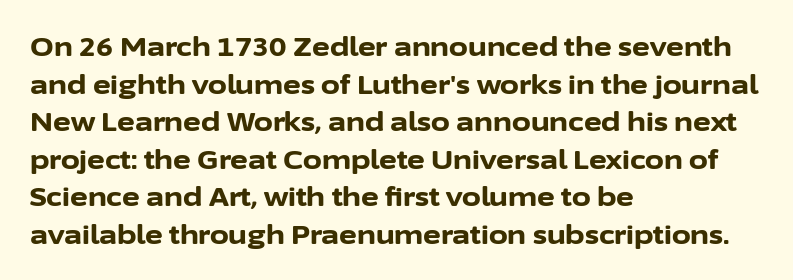
{"italic": "no", "bold": "yes", "underline": "no", "align": "left", "line_spacing": "normal", "line_spacing_ratio": 1.39, "letter_spacing": "normal", "letter_spacing_em": 0.0, "glyph_px": 27}
